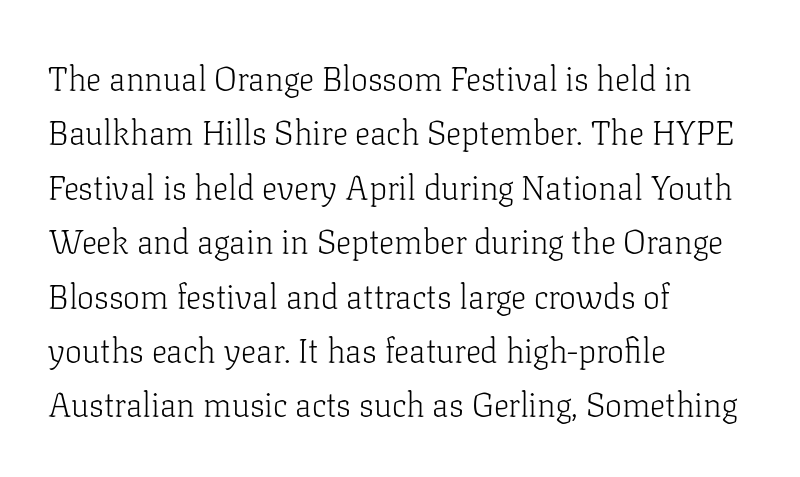
Is there any slant? The stems are plumb. These lines keep a tight, regular rhythm from letter to letter. The characters are drawn with everyday or finer stroke widths. Each letter keeps its own natural width here, so spacing adapts to shape. Line beginnings align vertically; line endings do not. Look at the bottom of the vertical strokes: they flare into serifs here.
